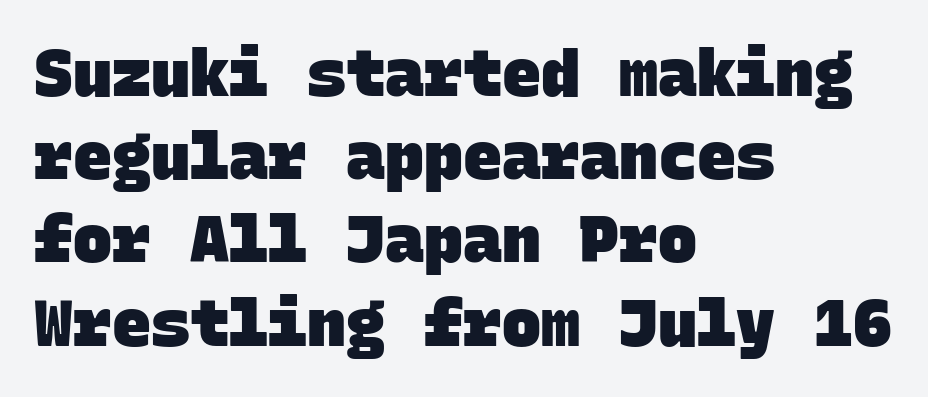
Q: Is the text bold? A: Yes.
Q: Is the typeface a serif or a sans-serif typeface? A: Sans-serif.
Q: Is the text underlined? A: No.
Q: How is the paragraph aligned? A: Left-aligned.
Q: Is the spacing between letters normal or unusually wide? A: Normal.
Q: Is the spacing between lines tight, normal or loose? A: Normal.
Q: Width (condensed, normal, or wide)? A: Normal.
Q: Stroke contrast? A: Low.
Q: x-height? A: Large.
Q: Monospaced? A: Yes.
